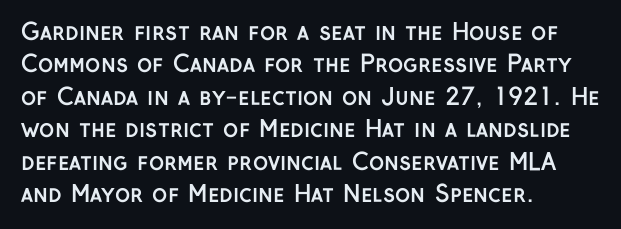
The space directly below the letters is spotless. A dark, heavy texture on the line: the type is bold. Every row of glyphs begins at an identical x-position on the left. Posture: vertical.
